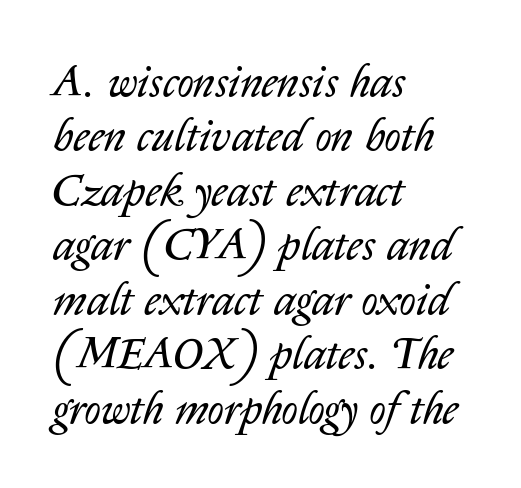
{"italic": "yes", "lean": "right", "slant_degrees": 14, "bold": "no", "weight": "regular", "width": "normal", "stroke_contrast": "low", "x_height": "medium", "monospaced": "no", "underline": "no", "align": "left", "line_spacing_ratio": 1.21, "letter_spacing": "normal", "letter_spacing_em": 0.0, "glyph_px": 45}
